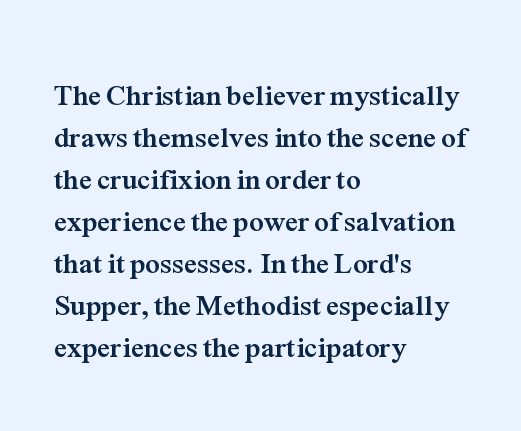
Q: Is the text bold? A: Yes.
Q: Is the text italic (slanted)? A: No, it is upright.
Q: Is the typeface a serif or a sans-serif typeface? A: Serif.
Q: Is the text underlined? A: No.
Q: How is the paragraph aligned? A: Left-aligned.
Q: Is the spacing between letters normal or unusually wide? A: Normal.
Q: Is the spacing between lines tight, normal or loose? A: Normal.
Q: Width (condensed, normal, or wide)? A: Normal.
Q: Stroke contrast? A: Medium.
Q: x-height? A: Medium.
Q: Monospaced? A: No.
